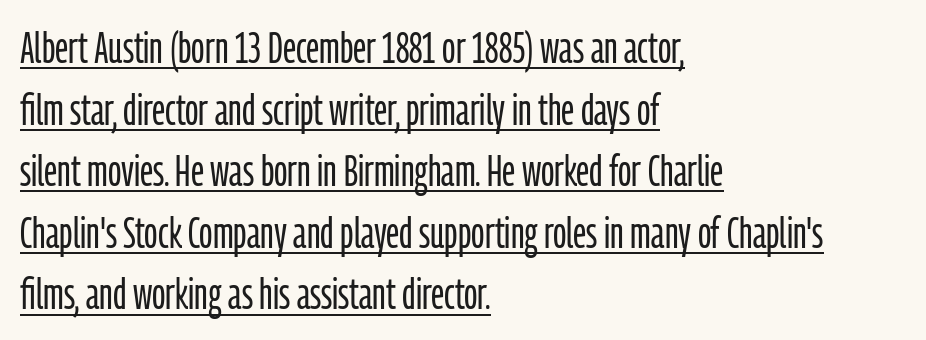
The image shows 44 px light, condensed sans-serif type, upright; set left-aligned, normal line spacing (1.4x), normal letter spacing, underlined; low stroke contrast and a medium x-height.
